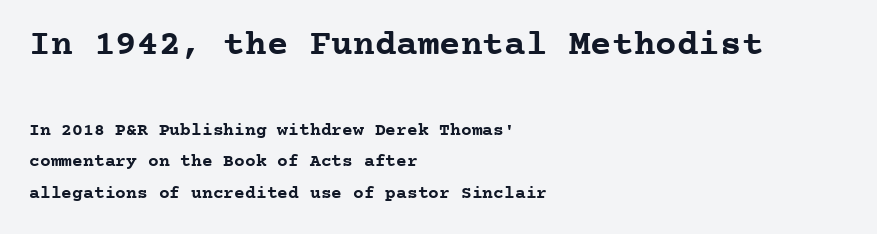
Q: Is the text bold? A: Yes.
Q: Is the text italic (slanted)? A: No, it is upright.
Q: Is the typeface a serif or a sans-serif typeface? A: Serif.
Q: Is the text underlined? A: No.
Q: How is the paragraph aligned? A: Left-aligned.
Q: Is the spacing between letters normal or unusually wide? A: Normal.
Q: Which block of text is set in a larger size, the first (top) or the second (bottom)? A: The first (top) one.
Q: Width (condensed, normal, or wide)? A: Normal.
Q: Stroke contrast? A: Low.
Q: x-height? A: Medium.
Q: Monospaced? A: Yes.
